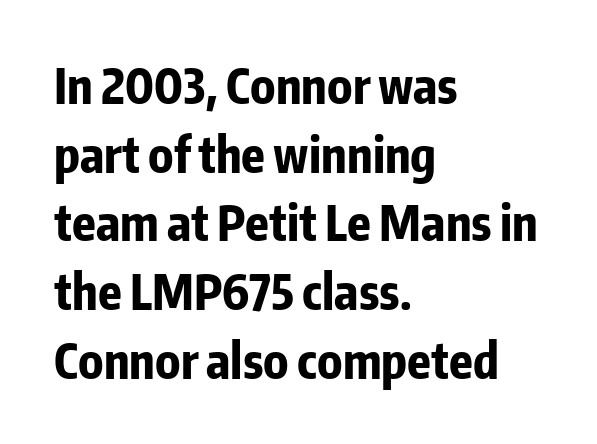
Each letter keeps its own natural width here, so spacing adapts to shape. Students, observe: this is what conventionally led text looks like. This sample is left-justified, so line endings fall wherever the words run out. Observe the ordinary spacing: letters are neighbours, not strangers. Vertical strokes here are truly vertical. Typesetter's note: full bold, strokes at maximum text heaviness.
